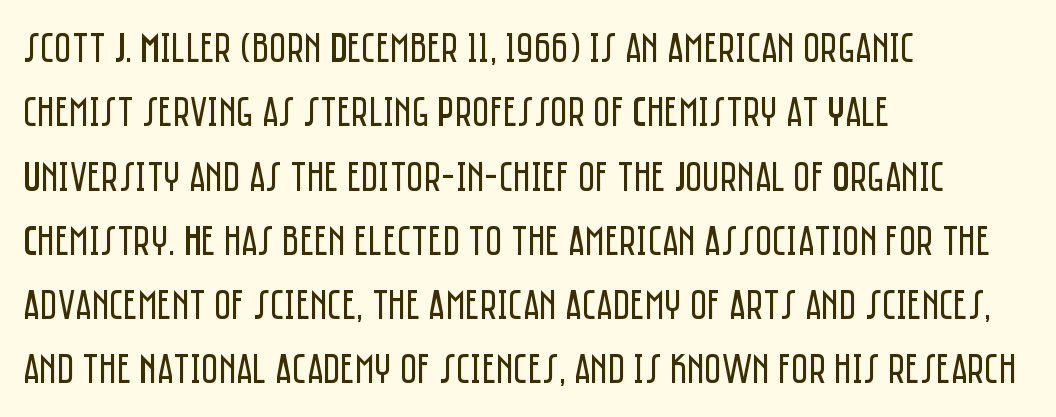
{"serif": "no", "italic": "no", "bold": "no", "weight": "regular", "width": "condensed", "stroke_contrast": "low", "x_height": "large", "monospaced": "no", "underline": "no", "align": "left", "line_spacing": "normal", "line_spacing_ratio": 1.53, "letter_spacing": "normal", "letter_spacing_em": 0.0, "glyph_px": 42}
